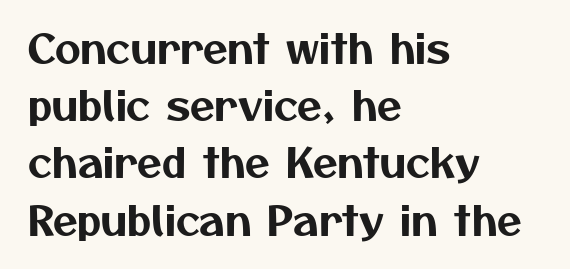
The image shows 40 px sans-serif type; set left-aligned, normal line spacing (1.43x), normal letter spacing, not underlined; medium stroke contrast and a medium x-height.
